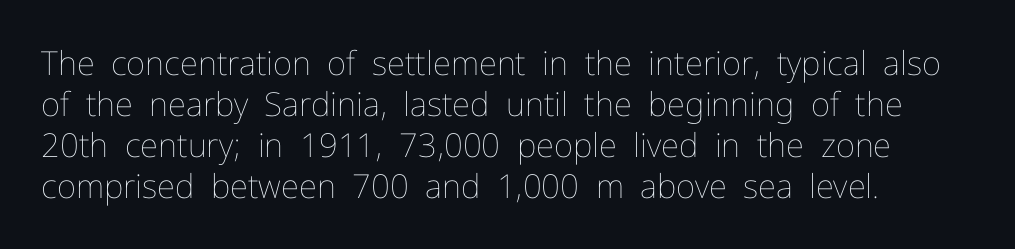
{"italic": "no", "bold": "no", "weight": "thin", "width": "normal", "stroke_contrast": "low", "x_height": "medium", "monospaced": "no", "underline": "no", "align": "left", "line_spacing_ratio": 1.24, "letter_spacing": "normal", "letter_spacing_em": 0.0, "glyph_px": 33}
